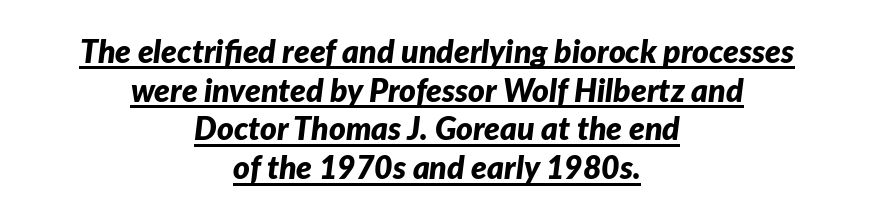
These lines stack symmetrically, like a column narrowing and widening about its center. These lines are rendered in a variable-pitch font. The tracking reads as untouched default to a designer's eye. A continuous stroke trails under the words, as in a hyperlink. The specimen reads as italic at a glance. The glyphs have the mass of a bold cut.
